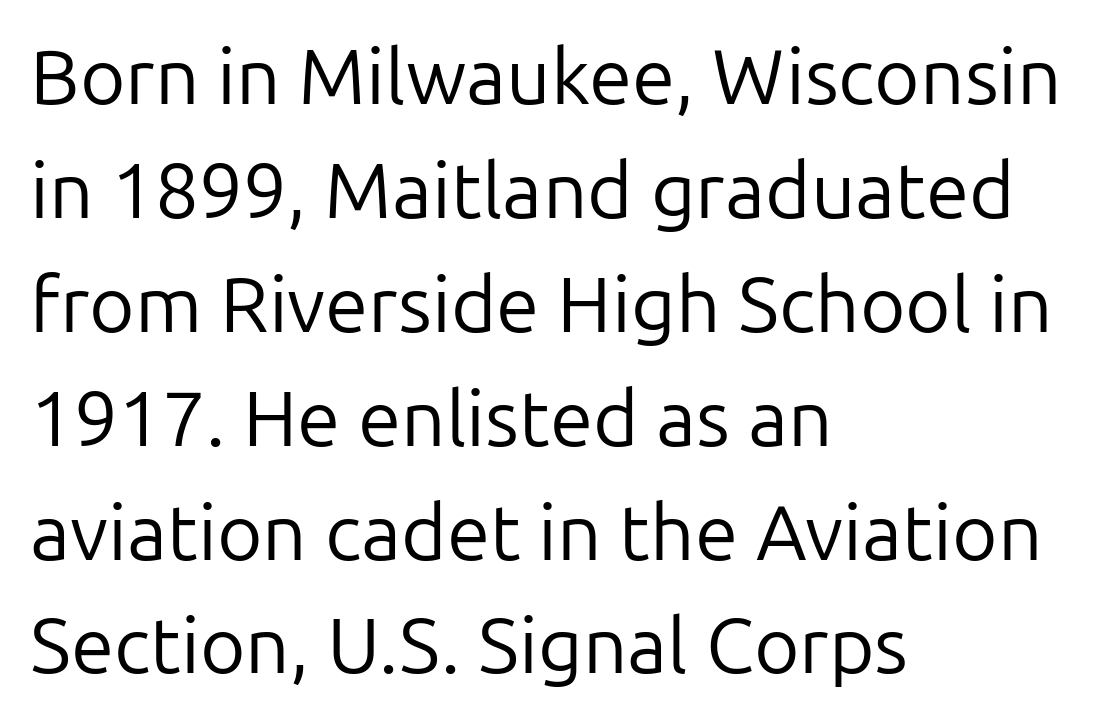
{"serif": "no", "italic": "no", "bold": "no", "weight": "regular", "width": "normal", "stroke_contrast": "low", "x_height": "medium", "monospaced": "no", "underline": "no", "align": "left", "line_spacing": "normal", "line_spacing_ratio": 1.46, "letter_spacing": "normal", "letter_spacing_em": 0.0, "glyph_px": 78}
